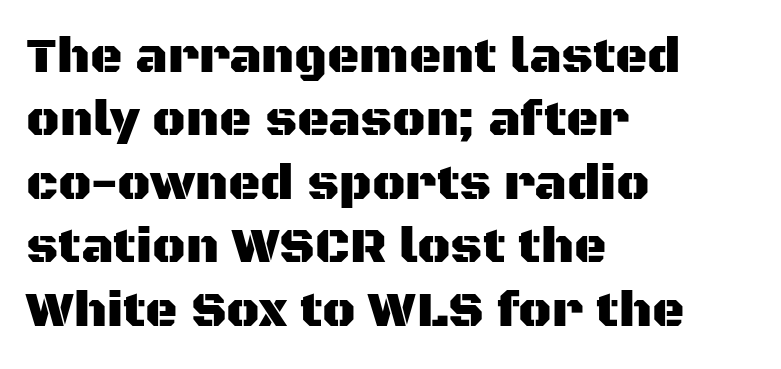
The image shows 50 px sans-serif type, upright; set left-aligned, normal line spacing (1.27x), normal letter spacing, not underlined; medium stroke contrast and a large x-height.
